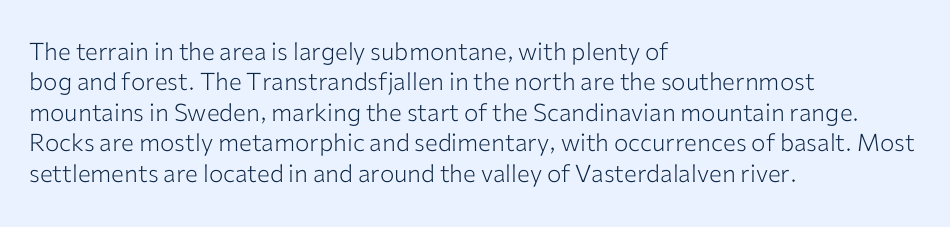
{"italic": "no", "bold": "no", "underline": "no", "align": "left", "line_spacing": "normal", "line_spacing_ratio": 1.27, "letter_spacing": "normal", "letter_spacing_em": 0.0, "glyph_px": 24}
